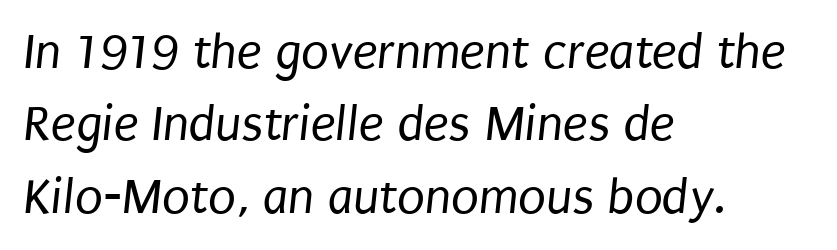
Q: Is the text bold? A: No.
Q: Is the typeface a serif or a sans-serif typeface? A: Sans-serif.
Q: Is the text underlined? A: No.
Q: How is the paragraph aligned? A: Left-aligned.
Q: Is the spacing between letters normal or unusually wide? A: Normal.
Q: Is the spacing between lines tight, normal or loose? A: Normal.
Q: Width (condensed, normal, or wide)? A: Condensed.
Q: Stroke contrast? A: Low.
Q: x-height? A: Large.
Q: Monospaced? A: No.
